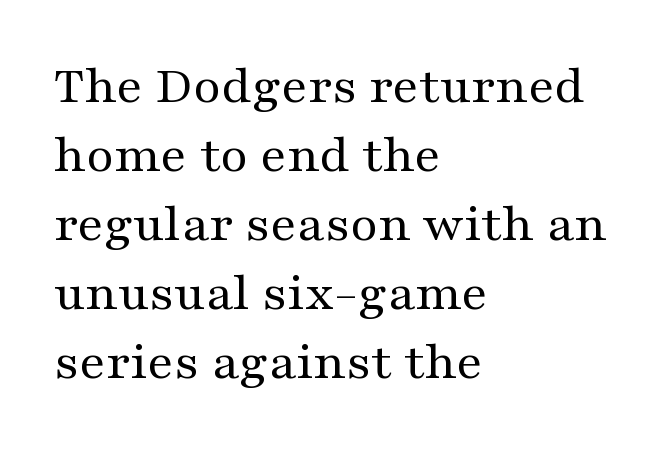
Each letter keeps its own natural width here, so spacing adapts to shape. Does the lettering tilt? It doesn't — this is upright. The line-height multiplier appears to be the usual default. Horizontally, the lines are justified to the leading edge only. The face used here is rendered with its standard letterfit. Classification — serif.
